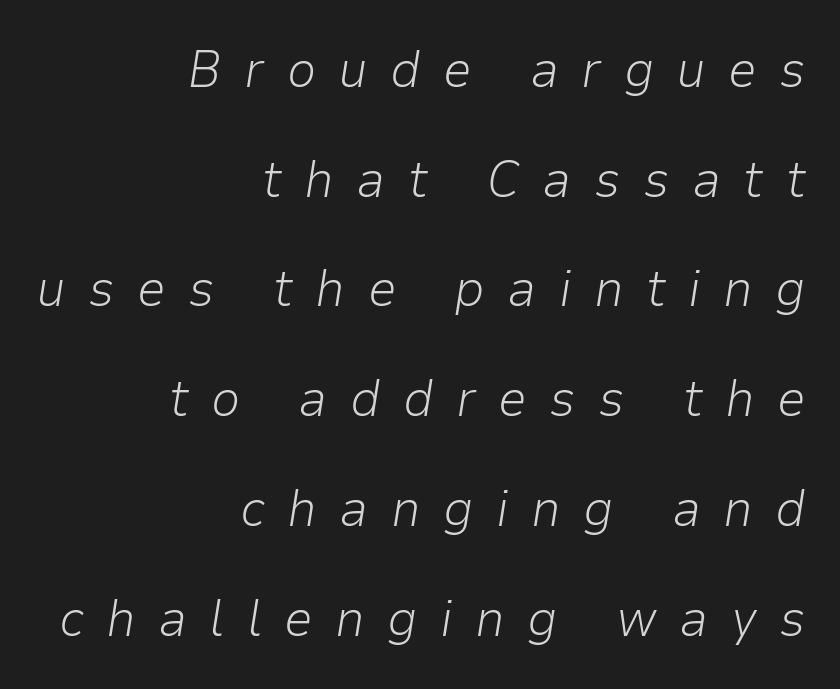
Q: Is the text bold? A: No.
Q: Is the text italic (slanted)? A: Yes, it leans right by about 9 degrees.
Q: Is the text underlined? A: No.
Q: How is the paragraph aligned? A: Right-aligned.
Q: Is the spacing between letters normal or unusually wide? A: Unusually wide.
Q: Is the spacing between lines tight, normal or loose? A: Loose.
Q: Width (condensed, normal, or wide)? A: Normal.
Q: Stroke contrast? A: Low.
Q: x-height? A: Medium.
Q: Monospaced? A: No.
